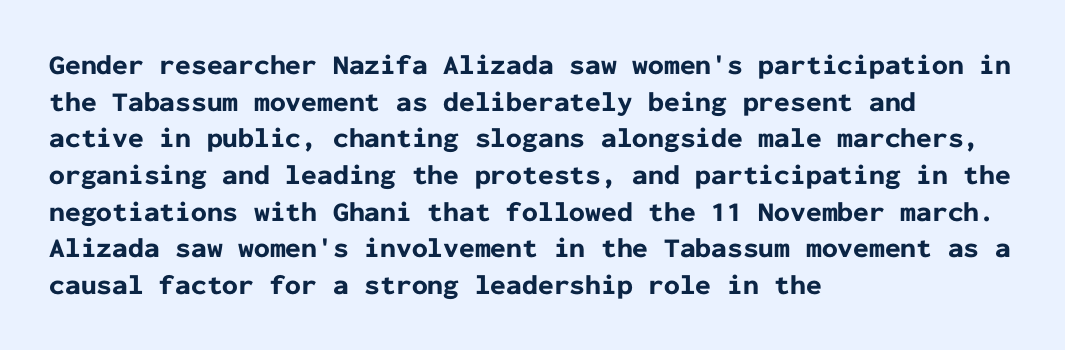
Q: Is the text bold? A: Yes.
Q: Is the text italic (slanted)? A: No, it is upright.
Q: Is the typeface a serif or a sans-serif typeface? A: Sans-serif.
Q: Is the text underlined? A: No.
Q: How is the paragraph aligned? A: Left-aligned.
Q: Is the spacing between letters normal or unusually wide? A: Normal.
Q: Is the spacing between lines tight, normal or loose? A: Normal.
Q: Width (condensed, normal, or wide)? A: Normal.
Q: Stroke contrast? A: Low.
Q: x-height? A: Medium.
Q: Monospaced? A: Yes.
